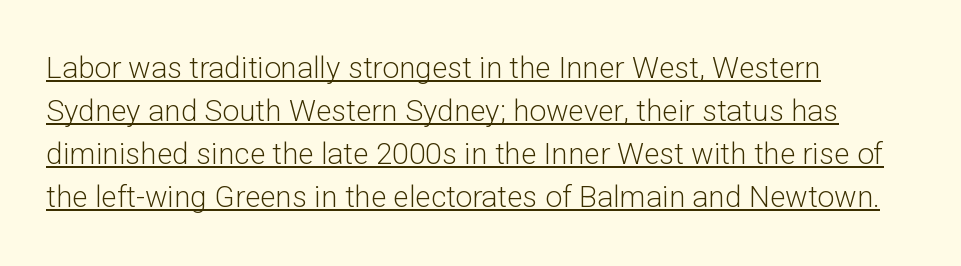
The image shows 30 px light sans-serif type, upright; set left-aligned, normal line spacing (1.43x), normal letter spacing, underlined; low stroke contrast and a medium x-height.
